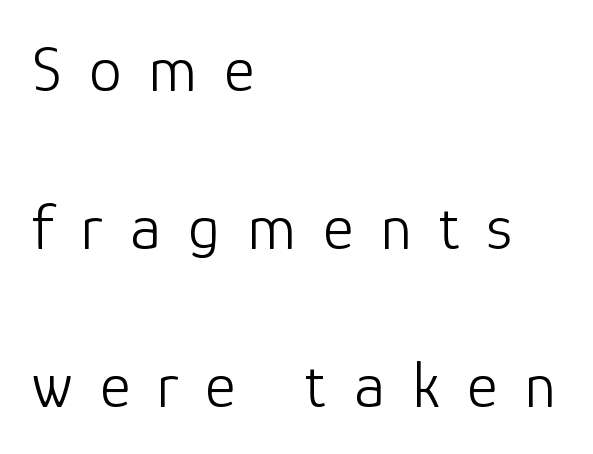
The image shows 65 px light sans-serif type, upright; set left-aligned, loose line spacing (2.43x), unusually wide letter spacing (+0.42 em), not underlined; low stroke contrast and a medium x-height.
